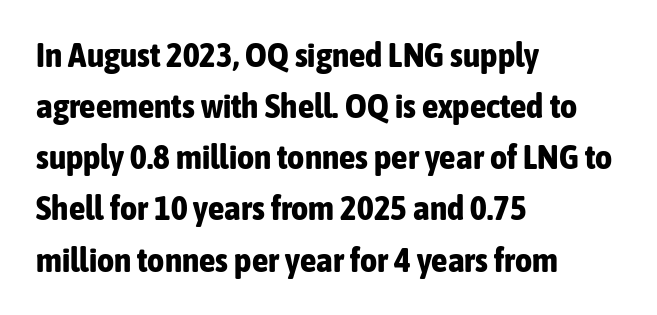
The image shows 33 px bold, condensed sans-serif type, upright; set left-aligned, normal line spacing (1.55x), normal letter spacing, not underlined; low stroke contrast and a medium x-height.
